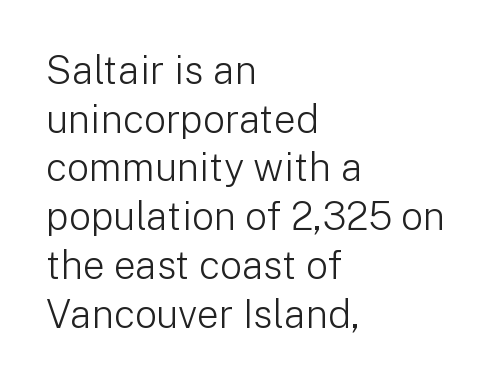
Q: Is the text bold? A: No.
Q: Is the text italic (slanted)? A: No, it is upright.
Q: Is the typeface a serif or a sans-serif typeface? A: Sans-serif.
Q: Is the text underlined? A: No.
Q: How is the paragraph aligned? A: Left-aligned.
Q: Is the spacing between letters normal or unusually wide? A: Normal.
Q: Is the spacing between lines tight, normal or loose? A: Normal.
Q: Width (condensed, normal, or wide)? A: Normal.
Q: Stroke contrast? A: Low.
Q: x-height? A: Medium.
Q: Monospaced? A: No.
